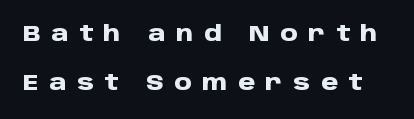
Vertical strokes here are truly vertical. Tracking here is generous; glyphs stand well apart from one another. The space beneath each line is pristine and unruled. Typographic density is high because the face is bold. Students, observe: this is what heavily led, spacious text looks like.
